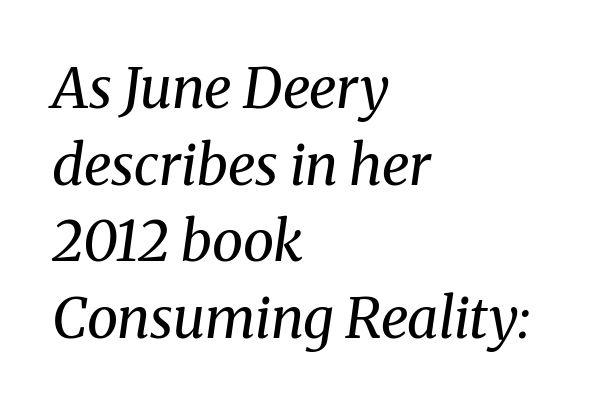
Q: Is the text bold? A: No.
Q: Is the text italic (slanted)? A: Yes, it leans right by about 8 degrees.
Q: Is the typeface a serif or a sans-serif typeface? A: Serif.
Q: Is the text underlined? A: No.
Q: How is the paragraph aligned? A: Left-aligned.
Q: Is the spacing between letters normal or unusually wide? A: Normal.
Q: Is the spacing between lines tight, normal or loose? A: Normal.
Q: Width (condensed, normal, or wide)? A: Normal.
Q: Stroke contrast? A: Medium.
Q: x-height? A: Medium.
Q: Monospaced? A: No.
